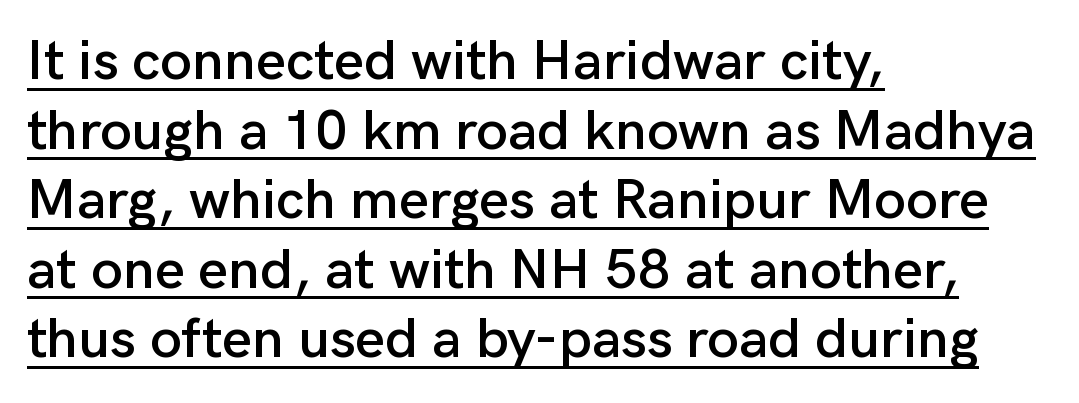
{"serif": "no", "italic": "no", "width": "normal", "stroke_contrast": "low", "x_height": "medium", "monospaced": "no", "underline": "yes", "align": "left", "line_spacing_ratio": 1.22, "letter_spacing": "normal", "letter_spacing_em": 0.0, "glyph_px": 57}
